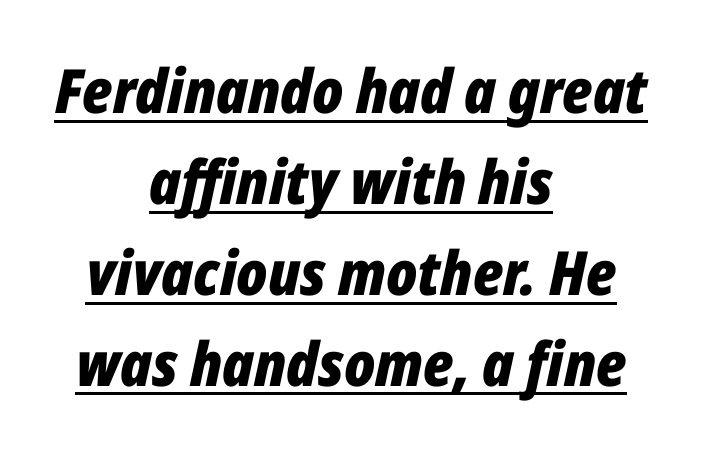
The vertical gap from one line to the next is medium. Beneath each row of characters lies a ruled line. Look at the tracking — it's just the regular setting, nothing added. Rendered with sloped, italic letterforms. Caption: bold face, heavy strokes.
